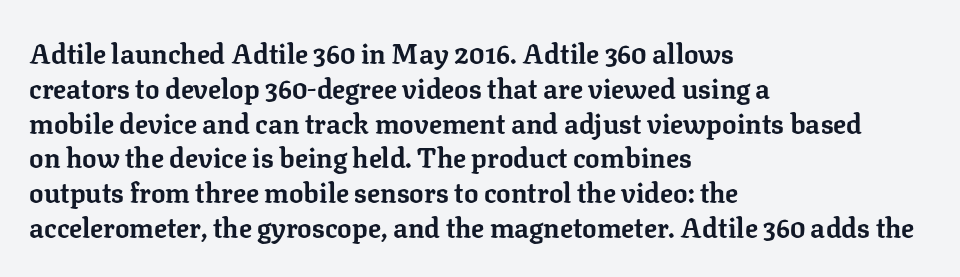
The image shows 27 px bold type, upright; set left-aligned, normal line spacing (1.29x), normal letter spacing, not underlined.
